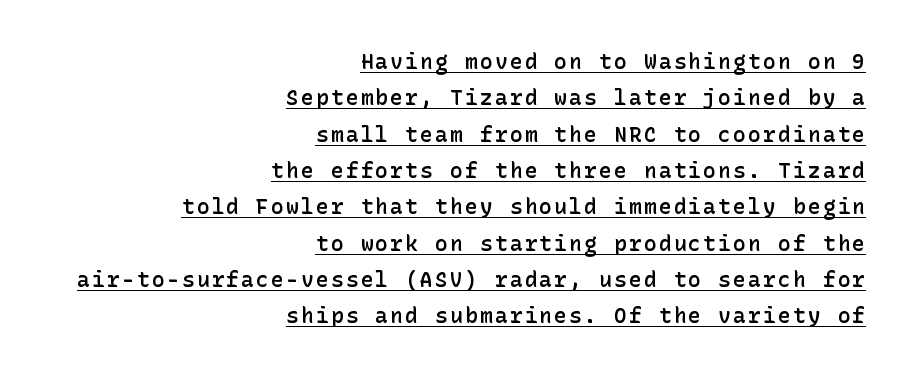
{"italic": "no", "bold": "semi", "underline": "yes", "align": "right", "line_spacing_ratio": 1.73, "glyph_px": 21}
